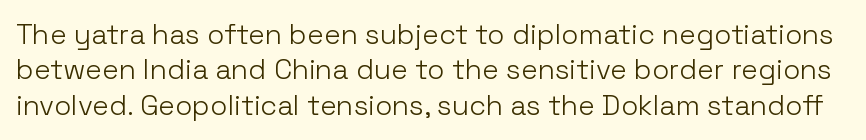
{"serif": "no", "italic": "no", "bold": "no", "weight": "light", "width": "normal", "stroke_contrast": "low", "x_height": "medium", "monospaced": "no", "underline": "no", "line_spacing": "normal", "line_spacing_ratio": 1.26, "letter_spacing": "normal", "letter_spacing_em": 0.0, "glyph_px": 28}
